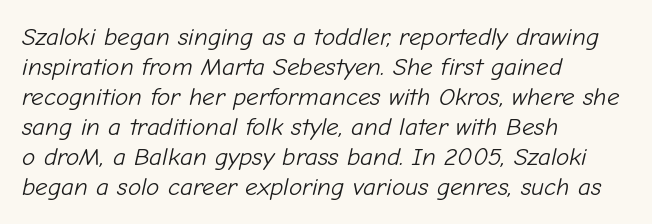
The text block is weighted toward the left margin, trailing off unevenly rightward. Nothing heavy about these letters — not bold at all. Observe the ordinary spacing: letters are neighbours, not strangers. A bare baseline throughout the passage. Yep, that's italic — everything's leaning.
